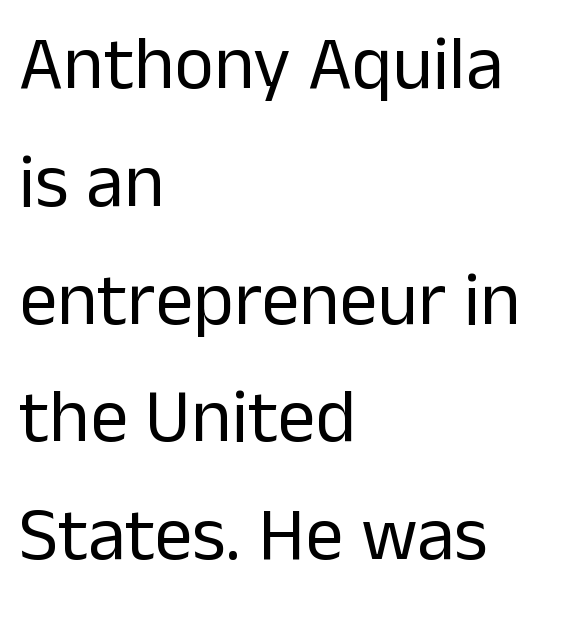
The font's upright variant was chosen for this text. Rule under the text: the space is simply empty. The lines sit at an ordinary, default distance from one another. Spacing verdict: proportional, widths tailored to each character.
